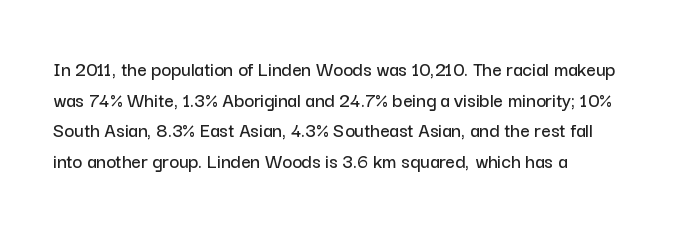
The image shows 21 px text type, upright; set left-aligned, normal line spacing (1.46x), normal letter spacing, not underlined.
